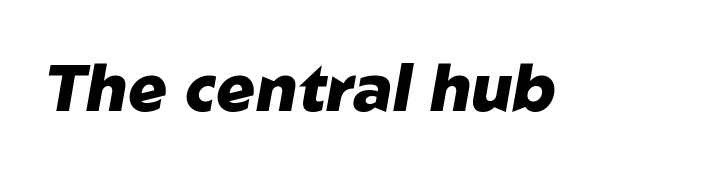
The image shows 65 px heavy type, italic (leaning right); set normal letter spacing, not underlined; low stroke contrast and a medium x-height.
